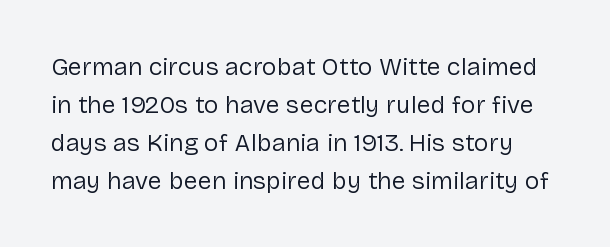
The vertical gap from one line to the next is medium. The foot of each line stays bare and open. Notice how the stems are strictly vertical — no italics here. Default kerning and tracking; the words read as compact shapes.
